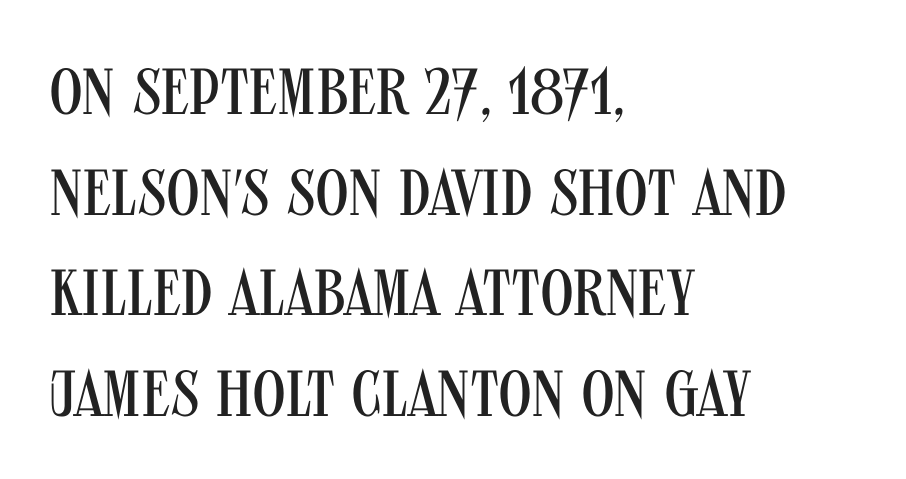
The words here are not underlined. Proportional: the letters do not fall into vertical columns. Successive baselines arrive at the customary interval. Characters follow at the spacing the type designer built in. In CSS terms this would be text-align: left. The designer went with a sans here, leaving each stem footless.
